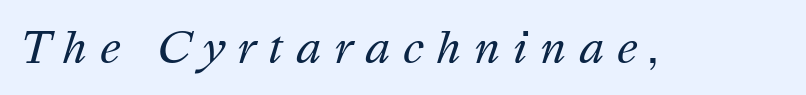
Q: Is the text bold? A: No.
Q: Is the text italic (slanted)? A: Yes, it leans right by about 16 degrees.
Q: Is the text underlined? A: No.
Q: Is the spacing between letters normal or unusually wide? A: Unusually wide.
Q: Width (condensed, normal, or wide)? A: Normal.
Q: Stroke contrast? A: Medium.
Q: x-height? A: Medium.
Q: Monospaced? A: No.
